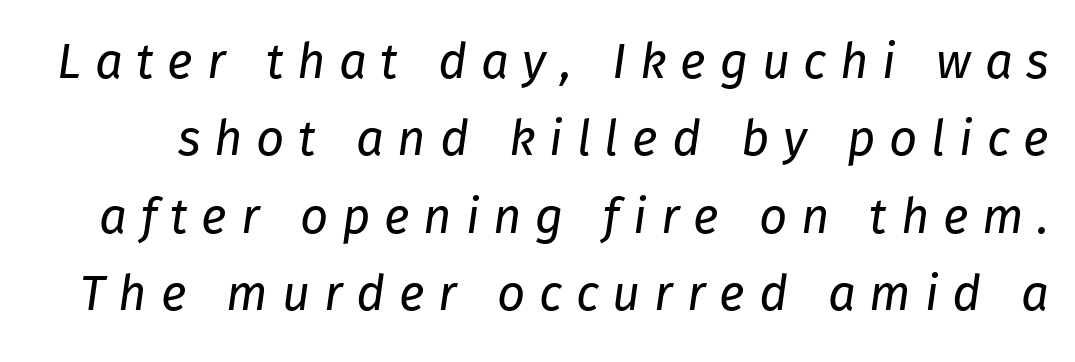
Q: Is the text bold? A: No.
Q: Is the text italic (slanted)? A: Yes, it leans right by about 8 degrees.
Q: Is the text underlined? A: No.
Q: Is the spacing between letters normal or unusually wide? A: Unusually wide.
Q: Is the spacing between lines tight, normal or loose? A: Normal.
Q: Width (condensed, normal, or wide)? A: Normal.
Q: Stroke contrast? A: Low.
Q: x-height? A: Medium.
Q: Monospaced? A: No.
